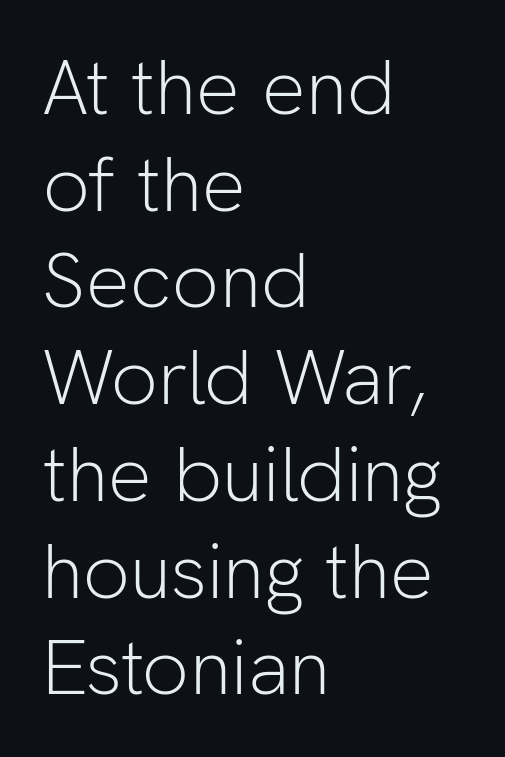
Q: Is the text bold? A: No.
Q: Is the text italic (slanted)? A: No, it is upright.
Q: Is the typeface a serif or a sans-serif typeface? A: Sans-serif.
Q: Is the text underlined? A: No.
Q: How is the paragraph aligned? A: Left-aligned.
Q: Is the spacing between letters normal or unusually wide? A: Normal.
Q: Width (condensed, normal, or wide)? A: Normal.
Q: Stroke contrast? A: Low.
Q: x-height? A: Medium.
Q: Monospaced? A: No.
